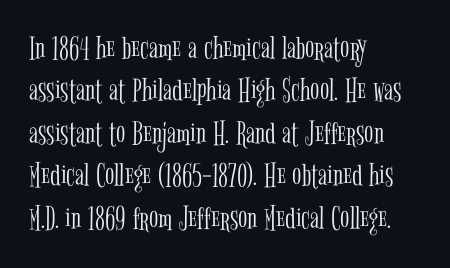
Unlike italic type, these characters show no tilt at all. Looks like regular typesetting: each glyph gets only the width it needs. Does the leading feel generous? No, just average. Students, note that the glyphs here touch the page at normal intervals.
